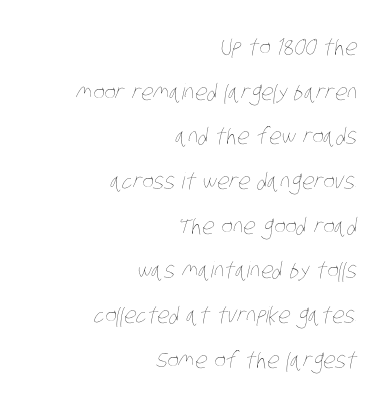
Leading: increased. Underline: absent. A student would call this right alignment; a typographer would say flush right, rag left. Short note: letters normally spaced. A light-to-regular cut is what we see here.
